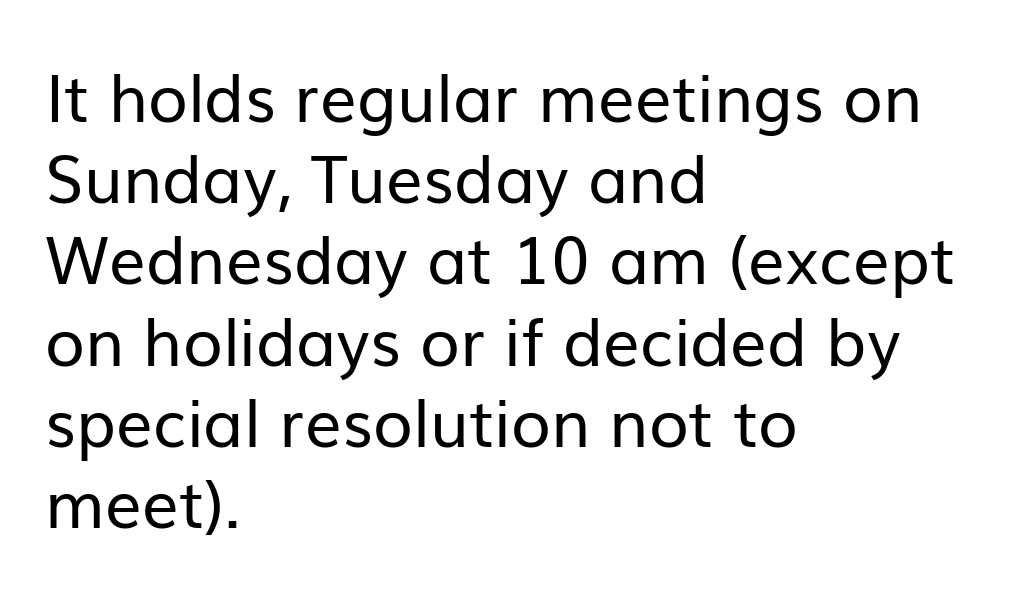
The image shows 65 px regular-weight sans-serif type, upright; set left-aligned, normal line spacing (1.25x), normal letter spacing, not underlined; low stroke contrast and a medium x-height.
